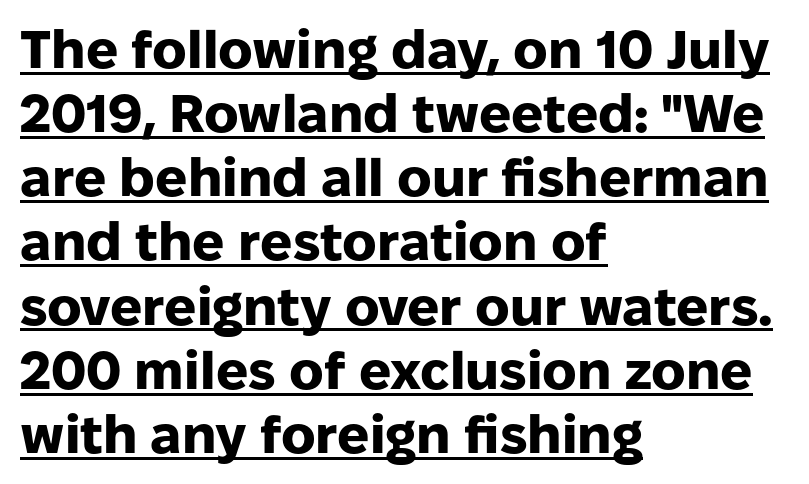
Q: Is the text bold? A: Yes.
Q: Is the text italic (slanted)? A: No, it is upright.
Q: Is the typeface a serif or a sans-serif typeface? A: Sans-serif.
Q: Is the text underlined? A: Yes.
Q: How is the paragraph aligned? A: Left-aligned.
Q: Is the spacing between letters normal or unusually wide? A: Normal.
Q: Width (condensed, normal, or wide)? A: Normal.
Q: Stroke contrast? A: Low.
Q: x-height? A: Medium.
Q: Monospaced? A: No.
